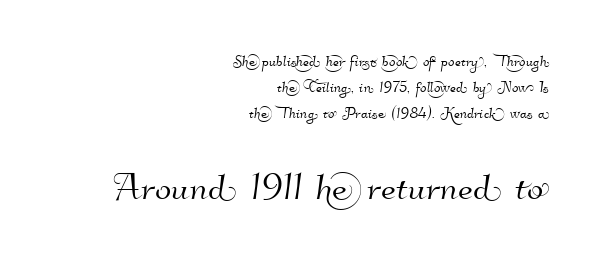
{"serif": "no", "width": "normal", "stroke_contrast": "high", "x_height": "small", "monospaced": "no", "underline": "no", "align": "right", "line_spacing": "normal", "line_spacing_ratio": 1.37, "letter_spacing": "normal", "letter_spacing_em": 0.0, "larger_block": "second", "size_ratio": 2.53, "glyph_px": 48}
